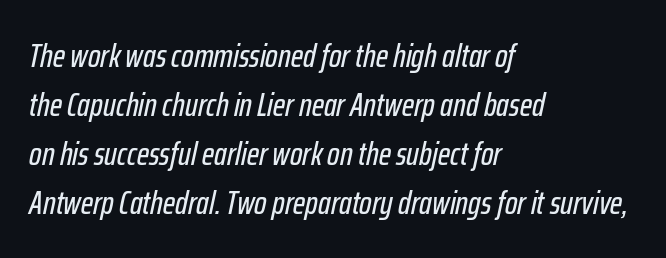
{"italic": "yes", "lean": "right", "slant_degrees": 12, "width": "condensed", "stroke_contrast": "low", "x_height": "medium", "monospaced": "no", "underline": "no", "align": "left", "line_spacing": "normal", "line_spacing_ratio": 1.48, "letter_spacing": "normal", "letter_spacing_em": 0.0, "glyph_px": 33}
